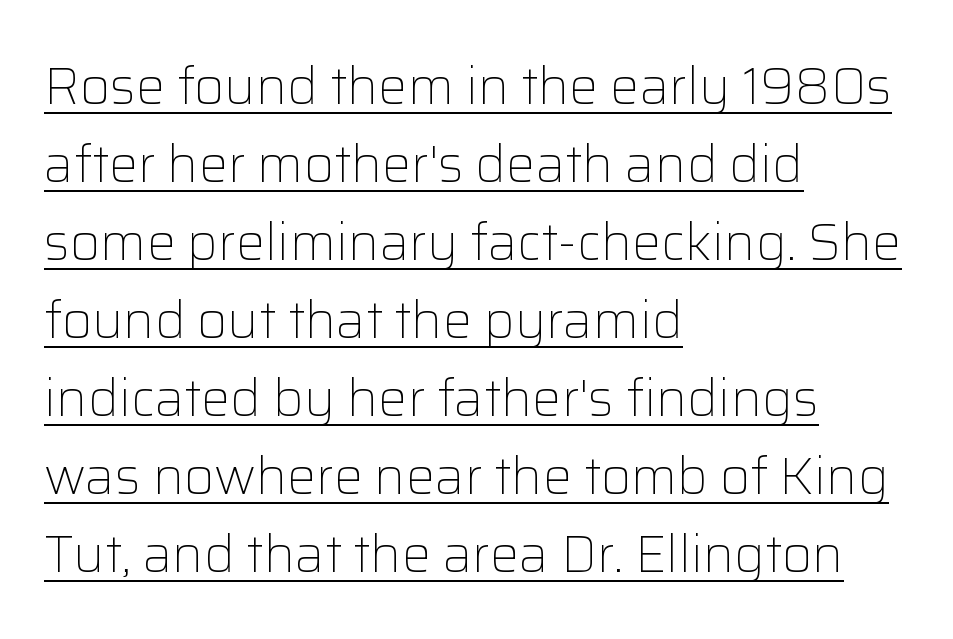
{"serif": "no", "italic": "no", "bold": "no", "weight": "light", "width": "normal", "stroke_contrast": "low", "x_height": "medium", "monospaced": "no", "underline": "yes", "align": "left", "line_spacing": "normal", "line_spacing_ratio": 1.5, "letter_spacing": "normal", "letter_spacing_em": 0.0, "glyph_px": 52}
